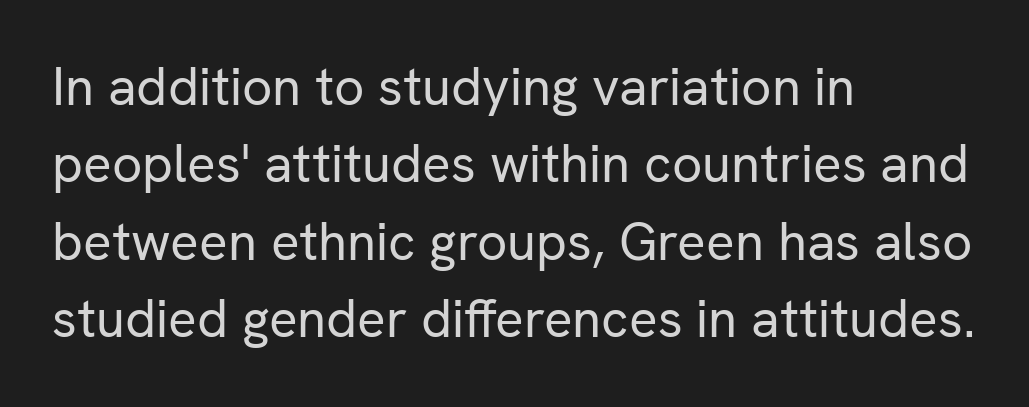
The baseline area is clear. The passage shown is typeset with a sans-serif family. The passage shown is not bold in any degree. These lines are rendered in a variable-pitch font. A classic flush-left, rag-right setting is used for this passage.
